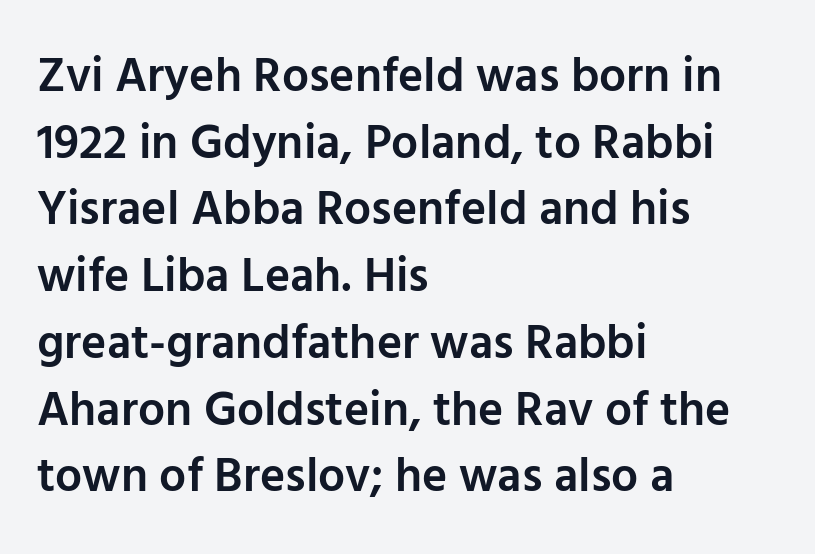
{"serif": "no", "italic": "no", "bold": "semi", "weight": "semibold", "width": "normal", "stroke_contrast": "low", "x_height": "medium", "monospaced": "no", "underline": "no", "align": "left", "line_spacing": "normal", "line_spacing_ratio": 1.39, "letter_spacing": "normal", "letter_spacing_em": 0.0, "glyph_px": 48}
